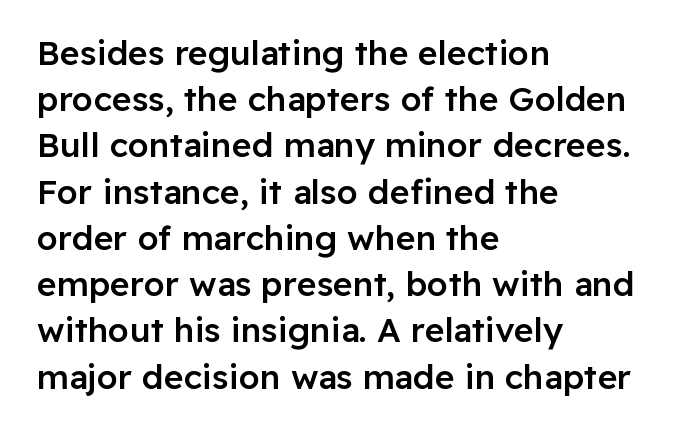
The image shows 34 px semibold sans-serif type, upright; set left-aligned, normal line spacing (1.36x), normal letter spacing, not underlined; low stroke contrast and a medium x-height.
